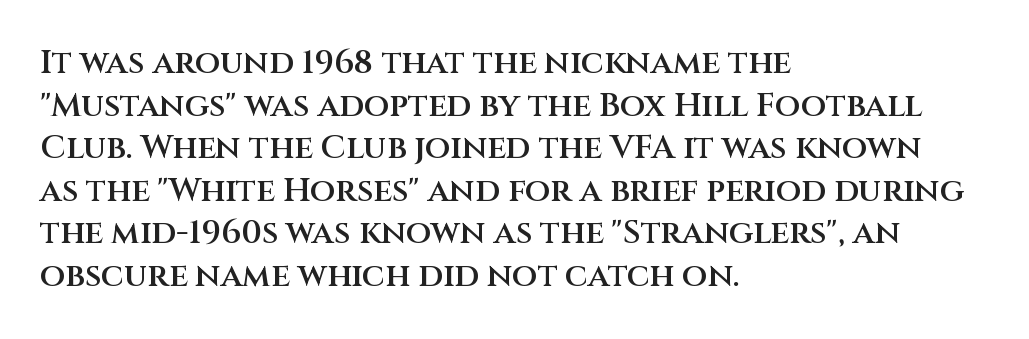
{"serif": "no", "italic": "no", "bold": "semi", "weight": "semibold", "width": "normal", "stroke_contrast": "medium", "x_height": "large", "monospaced": "no", "underline": "no", "align": "left", "line_spacing": "normal", "line_spacing_ratio": 1.29, "letter_spacing": "normal", "letter_spacing_em": 0.0, "glyph_px": 33}
